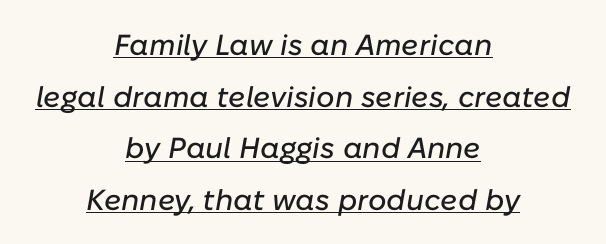
Q: Is the text italic (slanted)? A: Yes, it leans right by about 10 degrees.
Q: Is the text underlined? A: Yes.
Q: How is the paragraph aligned? A: Centered.
Q: Is the spacing between letters normal or unusually wide? A: Normal.
Q: Width (condensed, normal, or wide)? A: Normal.
Q: Stroke contrast? A: Low.
Q: x-height? A: Medium.
Q: Monospaced? A: No.
